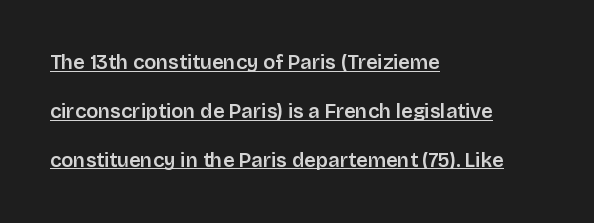
Tracking value appears to be zero — textbook default spacing. You can see a thin bar hugging the bottom of the glyphs. This rendering uses left alignment, leaving the right contour irregular. The leading is generous, giving the passage an open texture.
